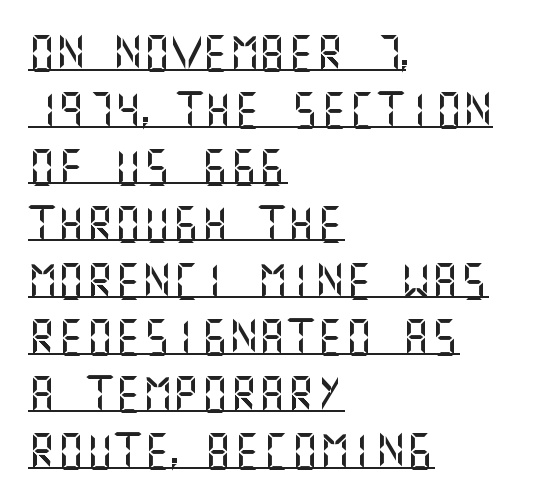
{"serif": "no", "italic": "no", "width": "normal", "stroke_contrast": "medium", "x_height": "large", "underline": "yes", "align": "left", "line_spacing": "normal", "line_spacing_ratio": 1.58, "letter_spacing": "normal", "letter_spacing_em": 0.0, "glyph_px": 36}
